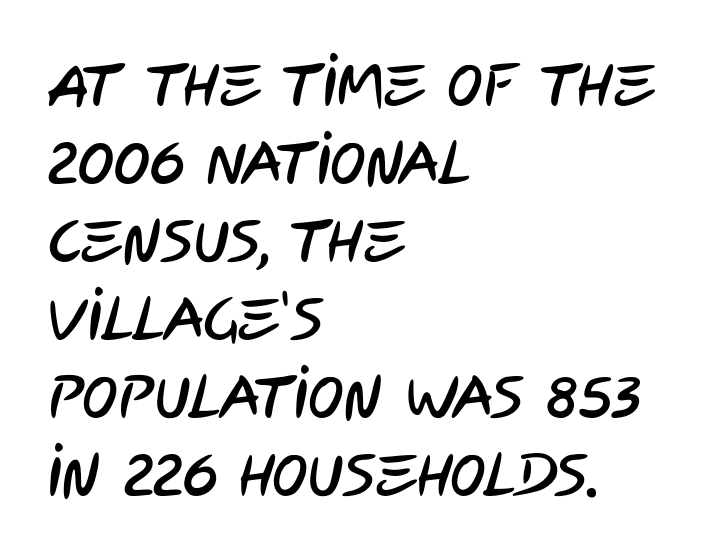
Vertical spacing — default. Teacher's note: observe the even left margin — that is flush-left alignment. Examine the stroke ends and you'll find no serifs. The glyphs are unaccompanied by any horizontal stroke below them.
